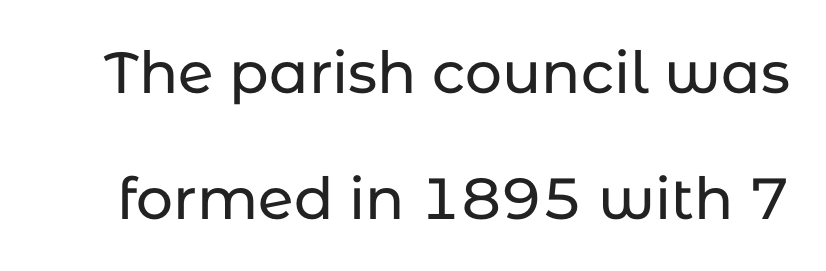
Think of a printed novel: that variable character pitch is what you see here. Tall strokes in this sample are plumb rather than angled. This is sans-serif lettering, the kind often seen on screens and signage. Bare-footed words on every line. A typesetter would call this zero additional tracking.
